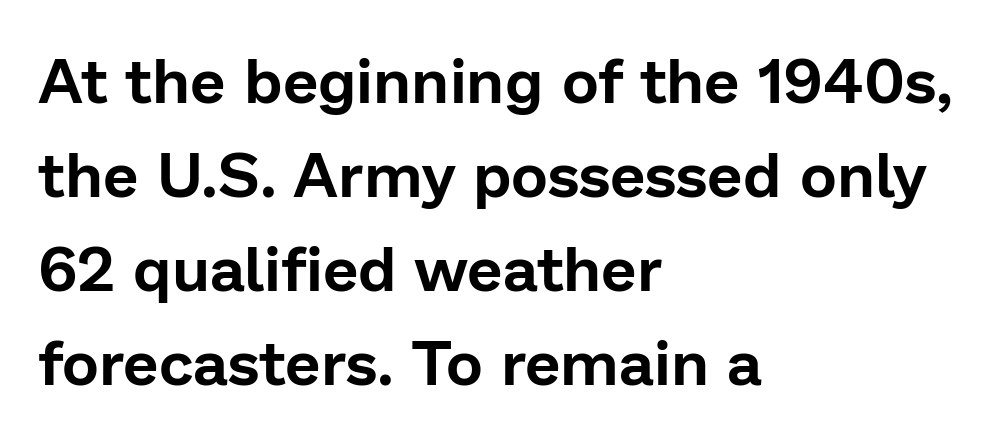
The image shows 63 px sans-serif type, upright; set left-aligned, normal line spacing (1.49x), normal letter spacing, not underlined; low stroke contrast and a medium x-height.
